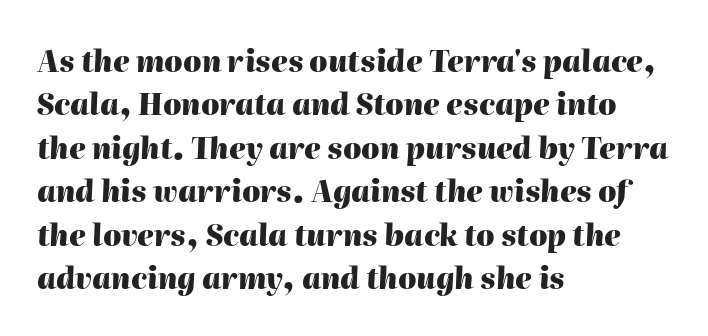
{"italic": "yes", "lean": "right", "slant_degrees": 2, "bold": "yes", "weight": "heavy", "width": "normal", "stroke_contrast": "high", "x_height": "medium", "monospaced": "no", "underline": "no", "align": "left", "line_spacing": "normal", "line_spacing_ratio": 1.5, "letter_spacing": "normal", "letter_spacing_em": 0.0, "glyph_px": 29}
